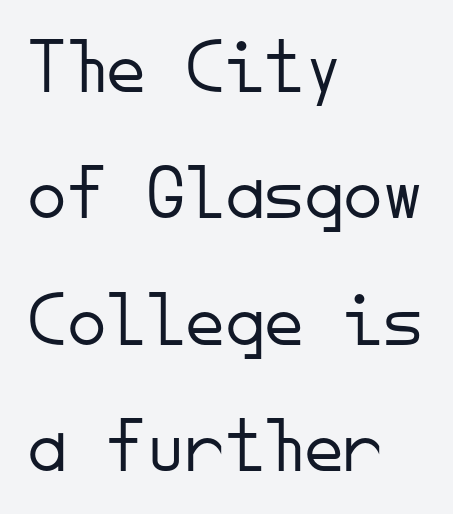
{"serif": "no", "italic": "no", "bold": "no", "weight": "light", "width": "normal", "stroke_contrast": "low", "x_height": "small", "monospaced": "yes", "underline": "no", "align": "left", "line_spacing": "normal", "line_spacing_ratio": 1.6, "letter_spacing": "normal", "letter_spacing_em": 0.0, "glyph_px": 79}
